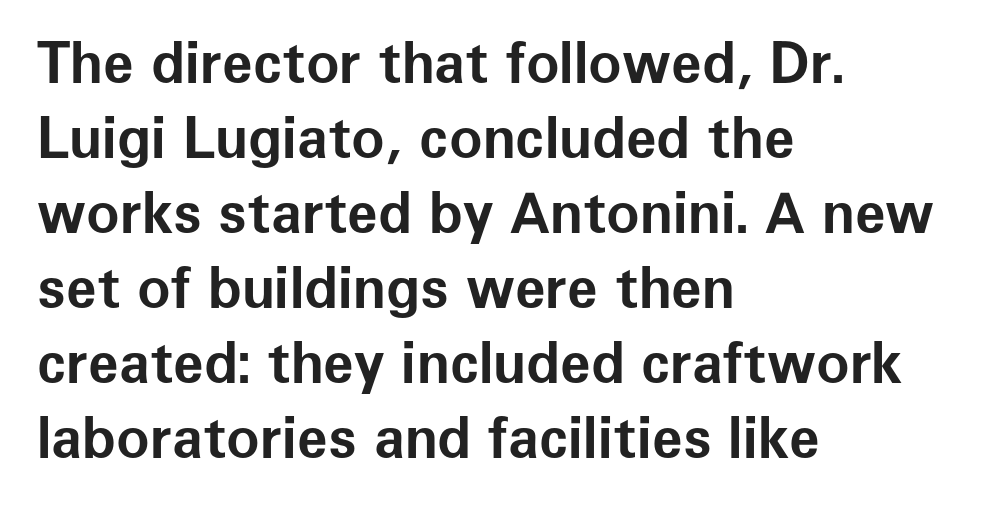
Q: Is the text bold? A: Yes.
Q: Is the text italic (slanted)? A: No, it is upright.
Q: Is the typeface a serif or a sans-serif typeface? A: Sans-serif.
Q: Is the text underlined? A: No.
Q: How is the paragraph aligned? A: Left-aligned.
Q: Is the spacing between letters normal or unusually wide? A: Normal.
Q: Is the spacing between lines tight, normal or loose? A: Normal.
Q: Width (condensed, normal, or wide)? A: Normal.
Q: Stroke contrast? A: Low.
Q: x-height? A: Medium.
Q: Monospaced? A: No.
